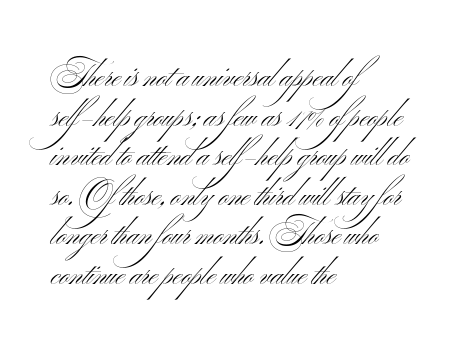
{"serif": "no", "bold": "no", "weight": "light", "width": "wide", "stroke_contrast": "medium", "x_height": "small", "monospaced": "no", "underline": "no", "align": "left", "line_spacing": "normal", "line_spacing_ratio": 1.32, "letter_spacing": "normal", "letter_spacing_em": 0.0, "glyph_px": 30}
